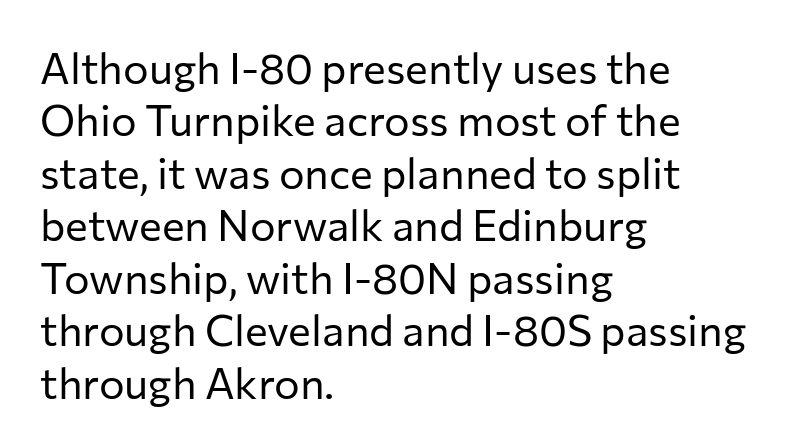
Q: Is the text bold? A: No.
Q: Is the text italic (slanted)? A: No, it is upright.
Q: Is the typeface a serif or a sans-serif typeface? A: Sans-serif.
Q: Is the text underlined? A: No.
Q: How is the paragraph aligned? A: Left-aligned.
Q: Is the spacing between letters normal or unusually wide? A: Normal.
Q: Width (condensed, normal, or wide)? A: Normal.
Q: Stroke contrast? A: Low.
Q: x-height? A: Medium.
Q: Monospaced? A: No.
